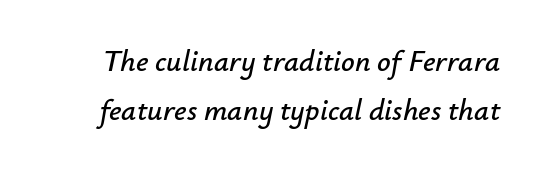
The passage shown leans; its letterforms are oblique. A clean baseline with only descenders dipping below it. What's the leading like? Ordinary, nothing unusual. Varying glyph widths throughout — classic text-font behaviour. Look at the tracking — it's just the regular setting, nothing added.
